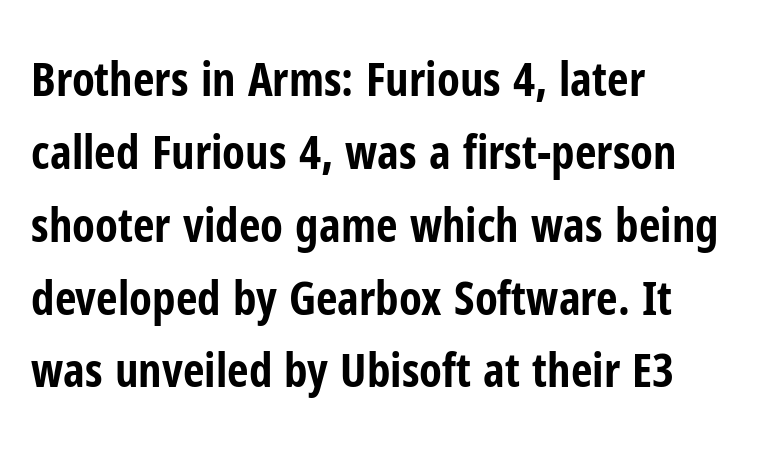
The image shows 47 px bold, condensed sans-serif type, upright; set left-aligned, normal line spacing (1.55x), normal letter spacing, not underlined; low stroke contrast and a medium x-height.
